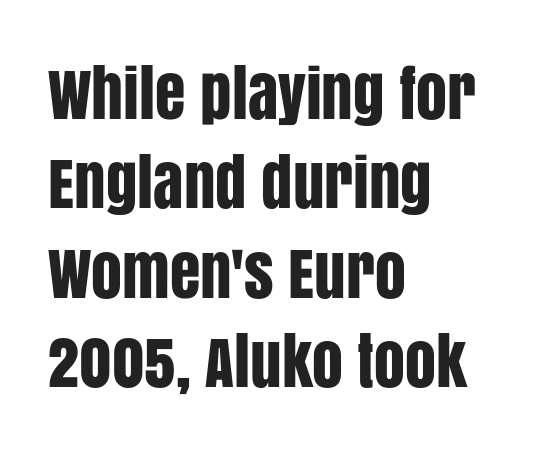
The image shows 62 px condensed sans-serif type, upright; set left-aligned, normal line spacing (1.44x), normal letter spacing, not underlined; low stroke contrast and a large x-height.
